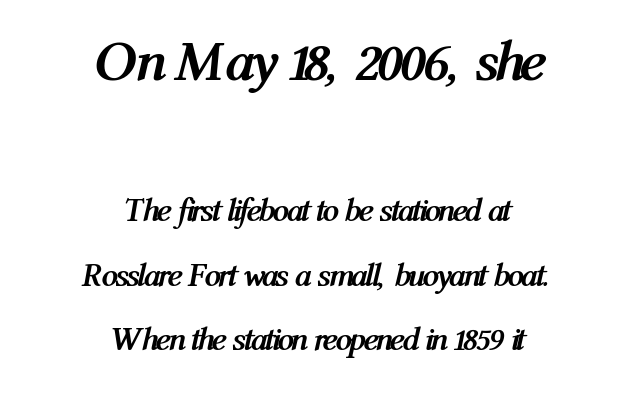
The specimen reads as italic at a glance. These lines stand farther apart than default settings would place them. The typesetter chose a symmetrical, centered arrangement here. Unmarked baselines from the first word to the last. Spacing verdict: proportional, widths tailored to each character.
